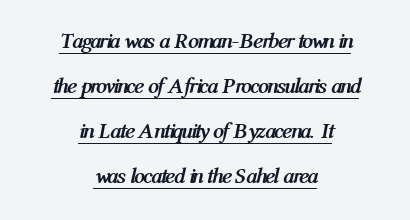
Q: Is the text bold? A: Yes.
Q: Is the text italic (slanted)? A: Yes, it leans right by about 12 degrees.
Q: Is the text underlined? A: Yes.
Q: How is the paragraph aligned? A: Centered.
Q: Is the spacing between letters normal or unusually wide? A: Normal.
Q: Is the spacing between lines tight, normal or loose? A: Loose.
